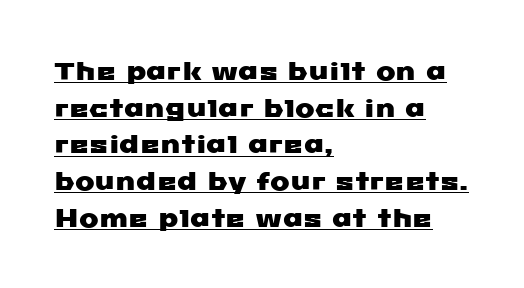
{"underline": "yes", "align": "left", "line_spacing": "normal", "line_spacing_ratio": 1.41, "letter_spacing": "normal", "letter_spacing_em": 0.0, "glyph_px": 26}
